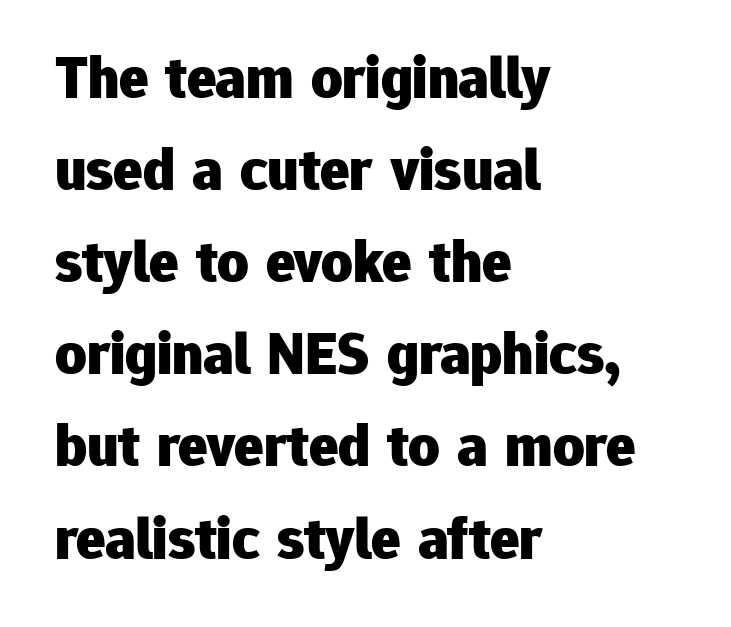
The image shows 61 px heavy sans-serif type, upright; set left-aligned, normal line spacing (1.51x), normal letter spacing, not underlined; low stroke contrast and a medium x-height.
